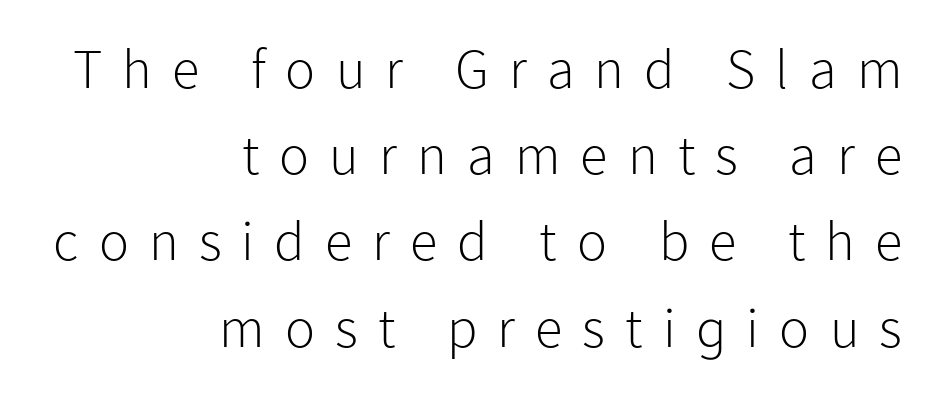
{"serif": "no", "italic": "no", "bold": "no", "weight": "light", "width": "normal", "stroke_contrast": "low", "x_height": "medium", "monospaced": "no", "underline": "no", "align": "right", "line_spacing": "normal", "line_spacing_ratio": 1.54, "letter_spacing": "wide", "letter_spacing_em": 0.36, "glyph_px": 56}
